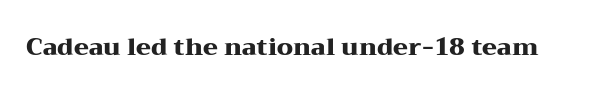
Q: Is the text bold? A: Yes.
Q: Is the text italic (slanted)? A: No, it is upright.
Q: Is the text underlined? A: No.
Q: Is the spacing between letters normal or unusually wide? A: Normal.
